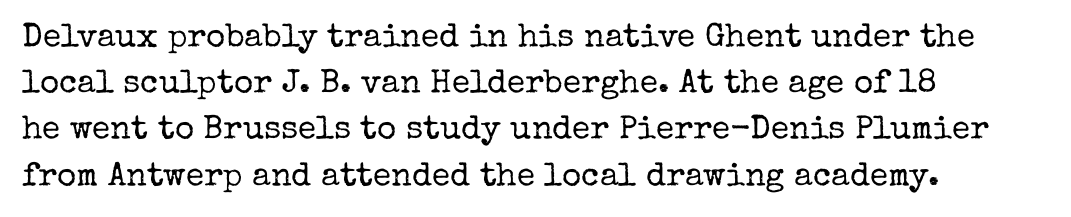
The face used here is proportionally spaced, like ordinary book or web type. The letterforms sit shoulder to shoulder at normal distance. Old-style or modern, the face here clearly has serifs. Nobody drew a line under any word here.
